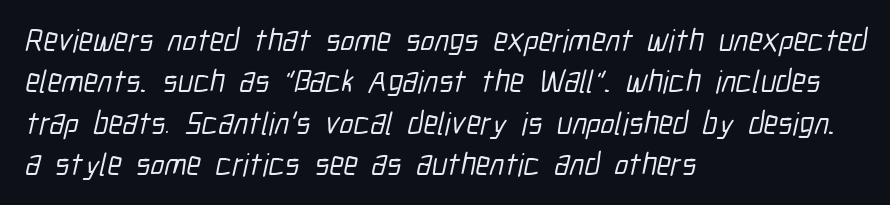
Short and long lines alike share a common starting point at left. The block of text has a typical density, with ordinary space between rows. Do the characters align in a grid? No, the font is proportional. Only glyphs here, with clear space below each row.
